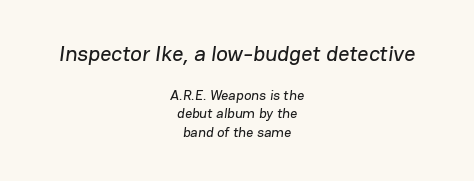
Reading down the column, the eye jumps a familiar distance to each next line. The passage is arranged like a title page — every line centered. Descenders hang freely into open space. The horizontal fit of the characters is conventional and even.
